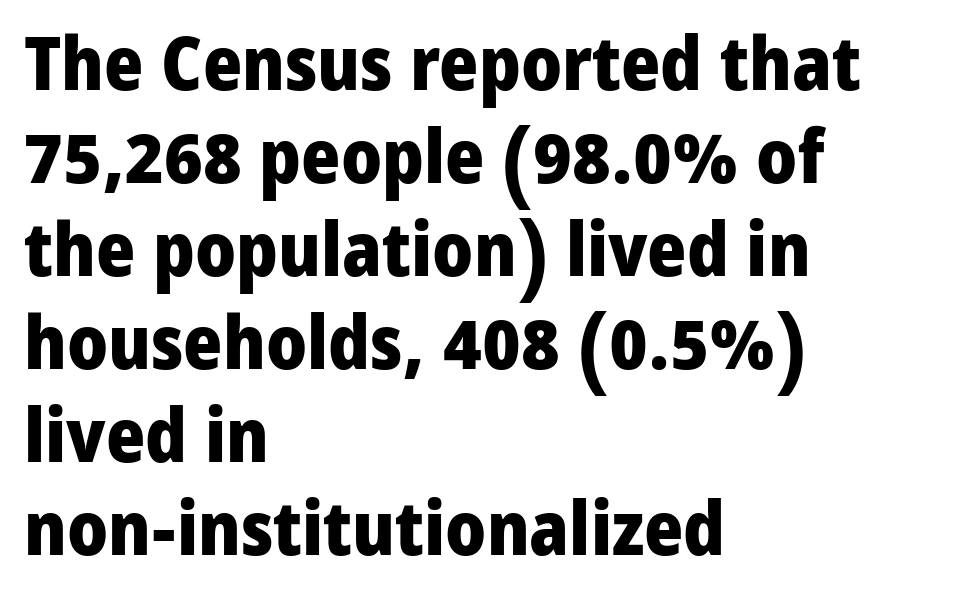
Q: Is the text bold? A: Yes.
Q: Is the text italic (slanted)? A: No, it is upright.
Q: Is the typeface a serif or a sans-serif typeface? A: Sans-serif.
Q: Is the text underlined? A: No.
Q: How is the paragraph aligned? A: Left-aligned.
Q: Is the spacing between letters normal or unusually wide? A: Normal.
Q: Width (condensed, normal, or wide)? A: Normal.
Q: Stroke contrast? A: Low.
Q: x-height? A: Medium.
Q: Monospaced? A: No.
